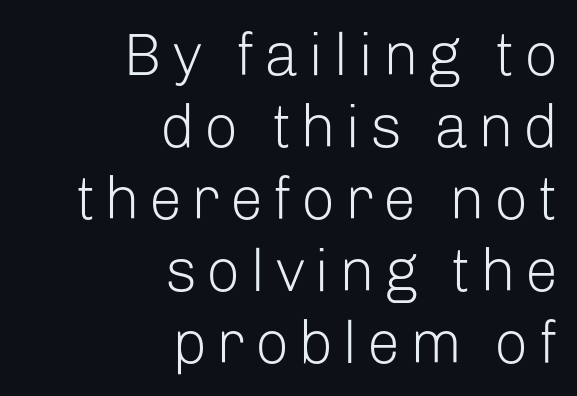
Q: Is the text bold? A: No.
Q: Is the text italic (slanted)? A: No, it is upright.
Q: Is the typeface a serif or a sans-serif typeface? A: Sans-serif.
Q: Is the text underlined? A: No.
Q: How is the paragraph aligned? A: Right-aligned.
Q: Width (condensed, normal, or wide)? A: Normal.
Q: Stroke contrast? A: Low.
Q: x-height? A: Medium.
Q: Monospaced? A: No.
